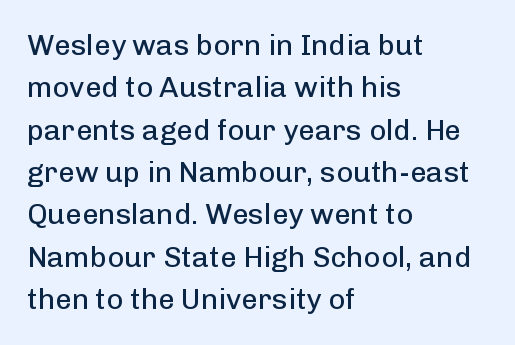
Q: Is the text bold? A: No.
Q: Is the text italic (slanted)? A: No, it is upright.
Q: Is the typeface a serif or a sans-serif typeface? A: Sans-serif.
Q: Is the text underlined? A: No.
Q: How is the paragraph aligned? A: Left-aligned.
Q: Is the spacing between letters normal or unusually wide? A: Normal.
Q: Is the spacing between lines tight, normal or loose? A: Normal.
Q: Width (condensed, normal, or wide)? A: Normal.
Q: Stroke contrast? A: Low.
Q: x-height? A: Medium.
Q: Monospaced? A: No.
